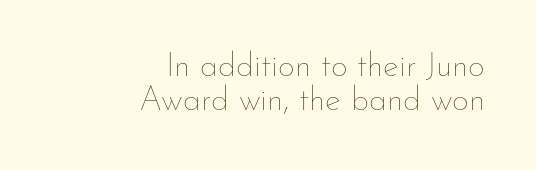
Unbolded letterforms with no extra heft. Which margin do the lines hug? The right one — the left edge is uneven. Posture: upright roman. The letters advance in unequal steps, a hallmark of proportional type. The face used here is rendered with its standard letterfit. Letters rest on an invisible, unmarked baseline.
